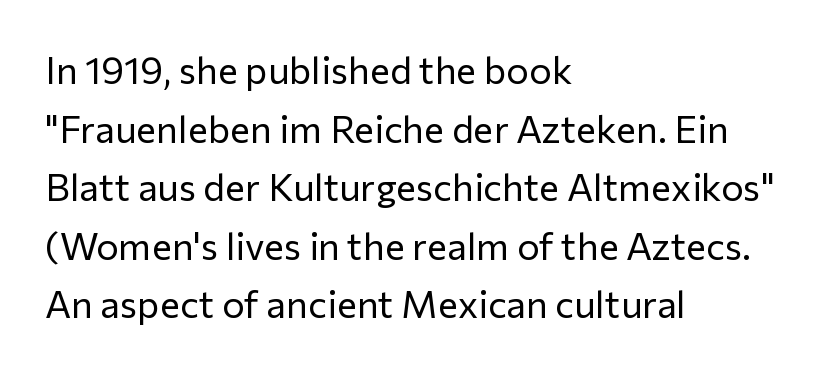
{"serif": "no", "italic": "no", "bold": "no", "weight": "regular", "width": "normal", "stroke_contrast": "low", "x_height": "medium", "monospaced": "no", "underline": "no", "align": "left", "line_spacing": "normal", "line_spacing_ratio": 1.54, "letter_spacing": "normal", "letter_spacing_em": 0.0, "glyph_px": 38}
